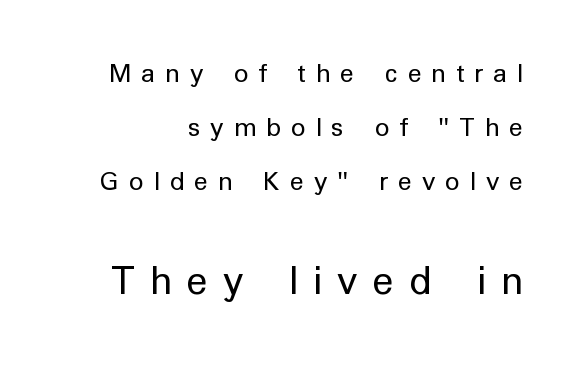
{"serif": "no", "italic": "no", "bold": "no", "weight": "regular", "width": "normal", "stroke_contrast": "low", "x_height": "medium", "monospaced": "no", "underline": "no", "line_spacing_ratio": 1.86, "letter_spacing": "wide", "letter_spacing_em": 0.34, "larger_block": "second", "size_ratio": 1.52, "glyph_px": 44}
